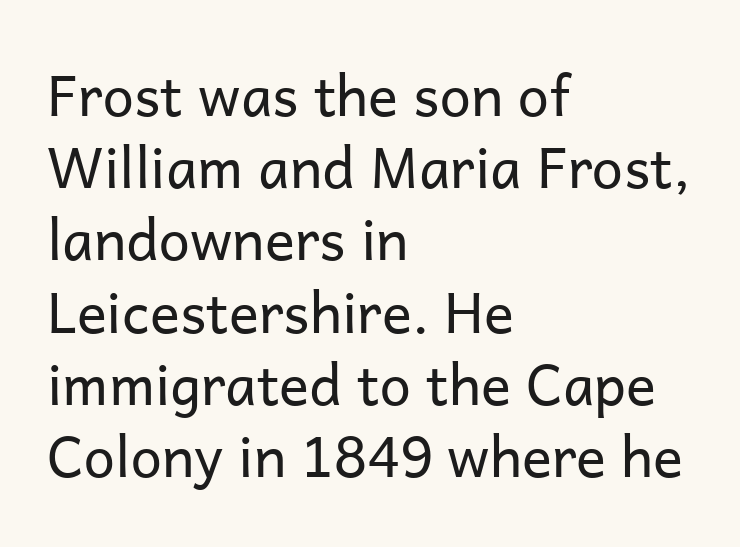
Posture: straight, roman, zero tilt. Left-aligned paragraph, ragged on the right. The foot of each line stays bare and open. Stroke thickness stays within the range of a standard reading face or lighter.
